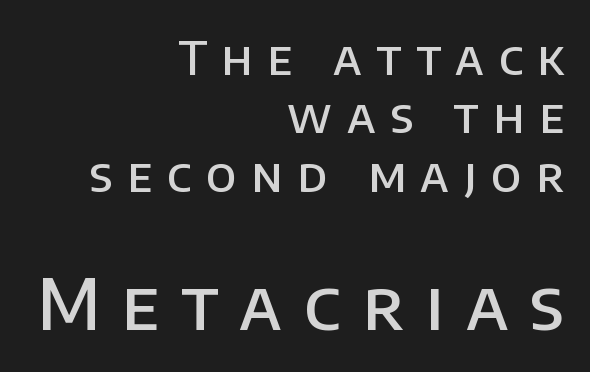
Q: Is the text bold? A: Semi-bold.
Q: Is the text italic (slanted)? A: No, it is upright.
Q: Is the typeface a serif or a sans-serif typeface? A: Sans-serif.
Q: Is the text underlined? A: No.
Q: How is the paragraph aligned? A: Right-aligned.
Q: Is the spacing between letters normal or unusually wide? A: Unusually wide.
Q: Which block of text is set in a larger size, the first (top) or the second (bottom)? A: The second (bottom) one.
Q: Width (condensed, normal, or wide)? A: Normal.
Q: Stroke contrast? A: Low.
Q: x-height? A: Large.
Q: Monospaced? A: No.
